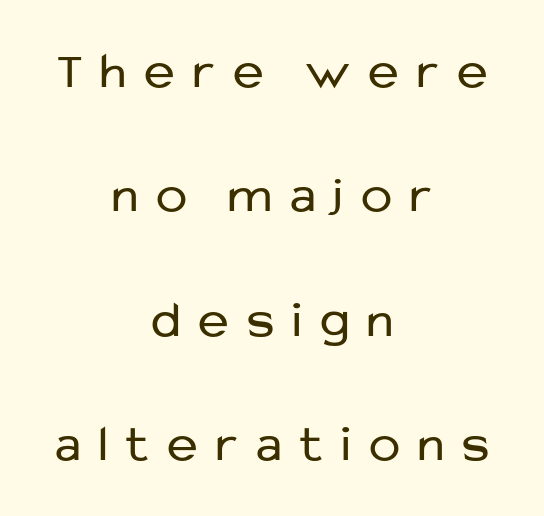
Q: Is the text bold? A: No.
Q: Is the text italic (slanted)? A: No, it is upright.
Q: Is the typeface a serif or a sans-serif typeface? A: Sans-serif.
Q: Is the text underlined? A: No.
Q: How is the paragraph aligned? A: Centered.
Q: Is the spacing between letters normal or unusually wide? A: Unusually wide.
Q: Is the spacing between lines tight, normal or loose? A: Loose.
Q: Width (condensed, normal, or wide)? A: Normal.
Q: Stroke contrast? A: Low.
Q: x-height? A: Medium.
Q: Monospaced? A: No.
